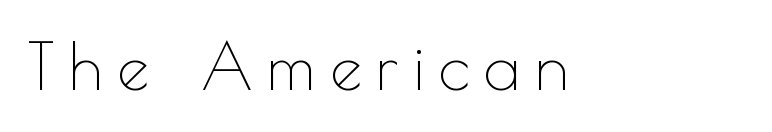
{"serif": "no", "italic": "no", "bold": "no", "weight": "thin", "width": "normal", "x_height": "small", "monospaced": "no", "underline": "no", "letter_spacing": "wide", "letter_spacing_em": 0.23, "glyph_px": 64}
